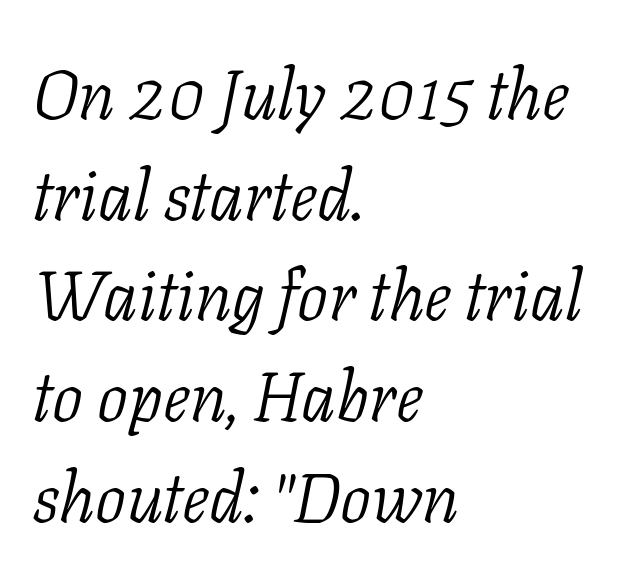
{"serif": "yes", "italic": "yes", "lean": "right", "slant_degrees": 11, "bold": "no", "weight": "light", "width": "normal", "stroke_contrast": "low", "x_height": "medium", "monospaced": "no", "underline": "no", "align": "left", "line_spacing": "normal", "line_spacing_ratio": 1.46, "letter_spacing": "normal", "letter_spacing_em": 0.0, "glyph_px": 69}
